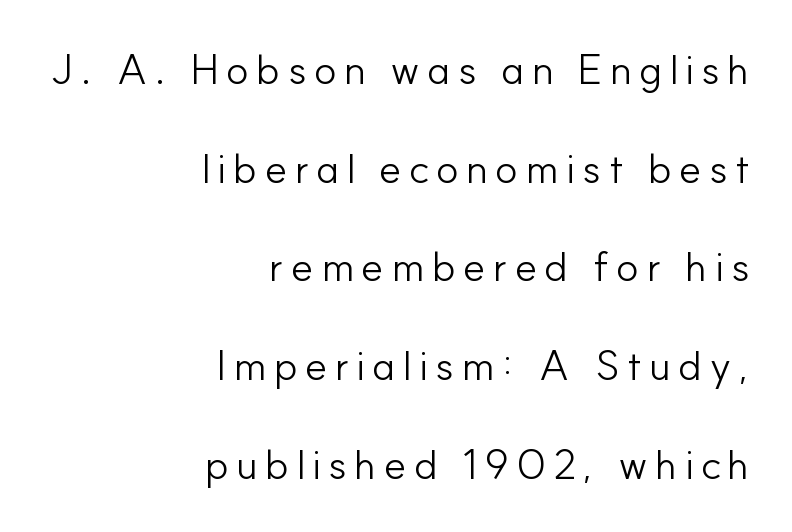
The image shows 42 px light sans-serif type, upright; set right-aligned, loose line spacing (2.35x), not underlined; low stroke contrast and a small x-height.
